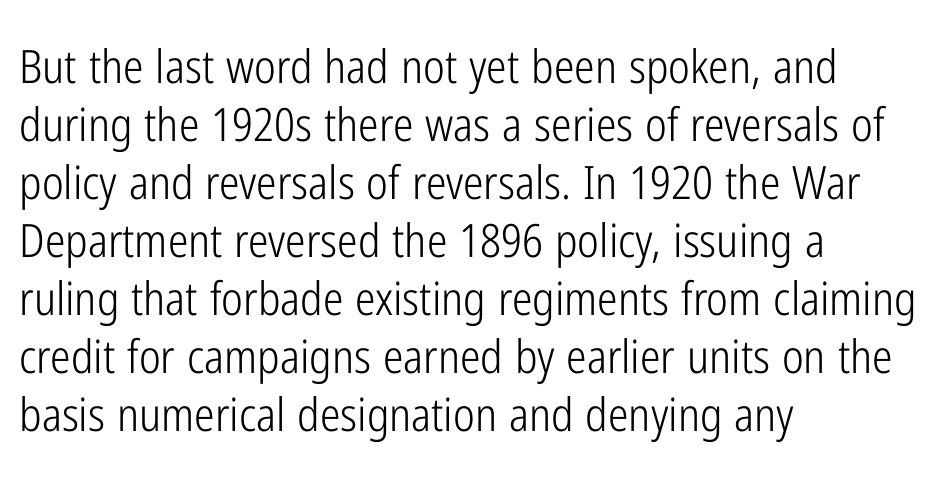
{"serif": "no", "italic": "no", "bold": "no", "weight": "light", "width": "condensed", "stroke_contrast": "low", "x_height": "medium", "monospaced": "no", "underline": "no", "align": "left", "line_spacing": "normal", "line_spacing_ratio": 1.26, "letter_spacing": "normal", "letter_spacing_em": 0.0, "glyph_px": 46}
